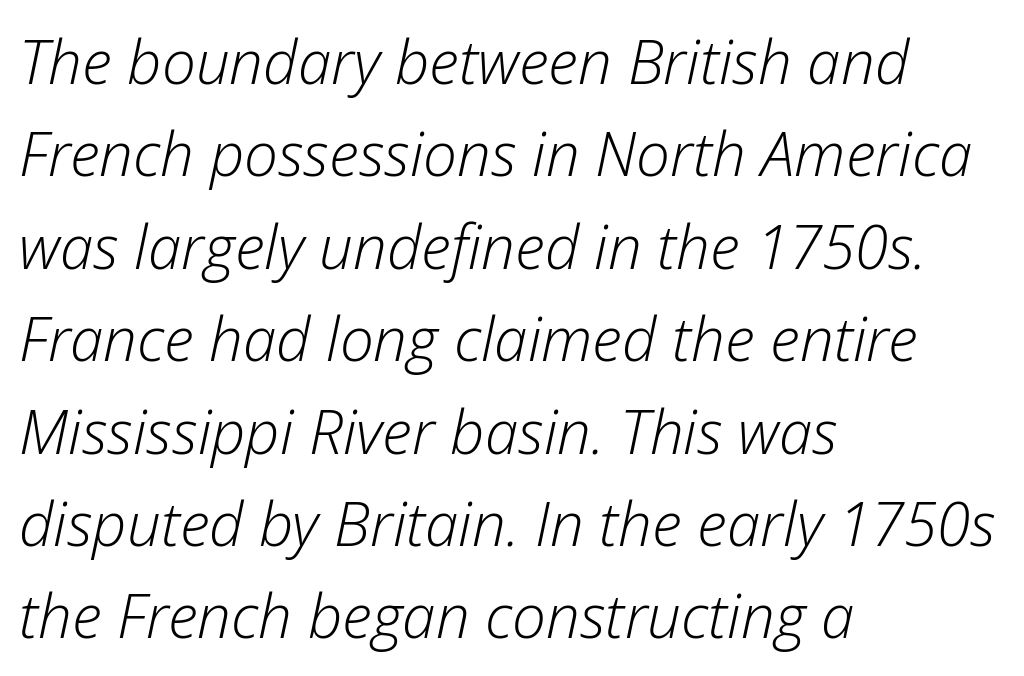
Q: Is the text bold? A: No.
Q: Is the text italic (slanted)? A: Yes, it leans right by about 12 degrees.
Q: Is the text underlined? A: No.
Q: How is the paragraph aligned? A: Left-aligned.
Q: Is the spacing between letters normal or unusually wide? A: Normal.
Q: Is the spacing between lines tight, normal or loose? A: Normal.
Q: Width (condensed, normal, or wide)? A: Normal.
Q: Stroke contrast? A: Low.
Q: x-height? A: Medium.
Q: Monospaced? A: No.
